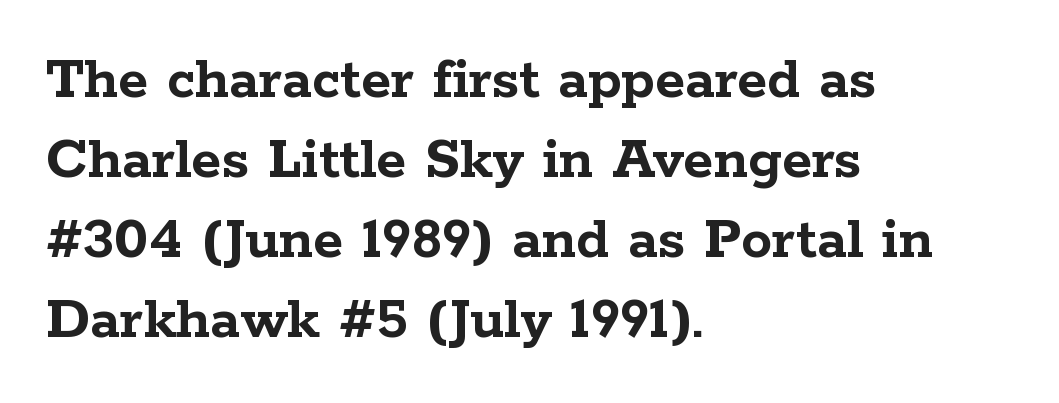
The block of text has a typical density, with ordinary space between rows. A bare baseline throughout the passage. The type is set solid horizontally, with unmodified tracking. The rendering anchors every line to the left-hand side. Each letter keeps its own natural width here, so spacing adapts to shape.
